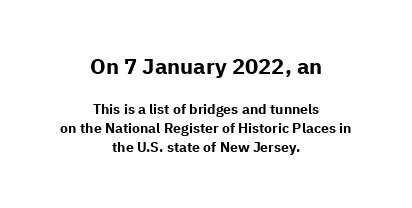
Layout note: lines centered. The type is set solid horizontally, with unmodified tracking. The more generous point size was reserved for the upper chunk. Notice how descenders clear the ascenders below comfortably — that's standard leading. Style check: upright. Check under the words: just untouched page.
